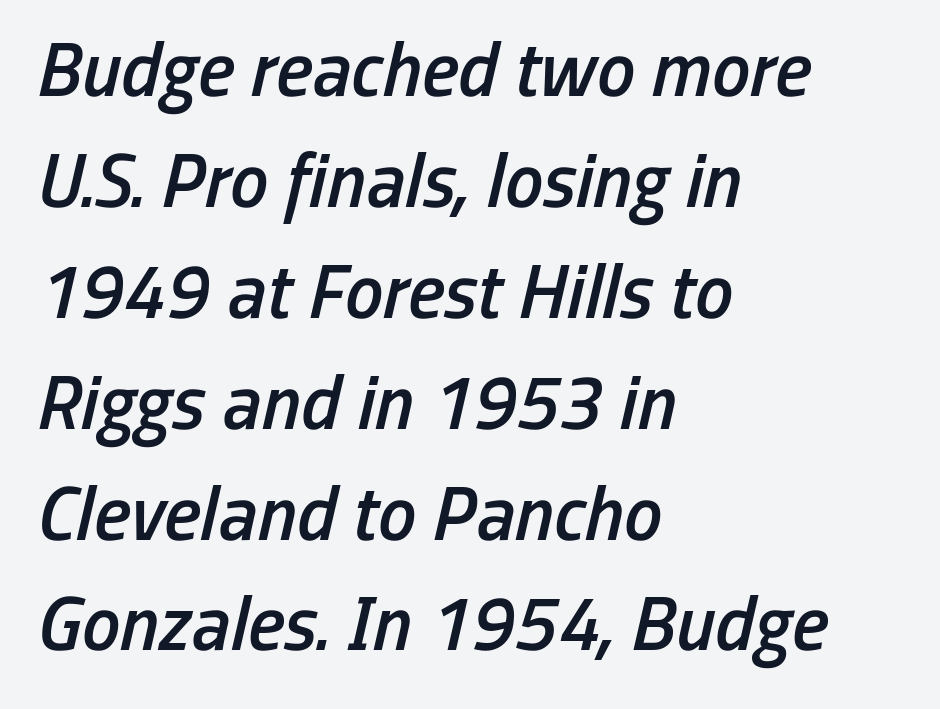
Q: Is the text bold? A: Semi-bold.
Q: Is the text italic (slanted)? A: Yes, it leans right by about 13 degrees.
Q: Is the text underlined? A: No.
Q: How is the paragraph aligned? A: Left-aligned.
Q: Is the spacing between letters normal or unusually wide? A: Normal.
Q: Is the spacing between lines tight, normal or loose? A: Normal.
Q: Width (condensed, normal, or wide)? A: Condensed.
Q: Stroke contrast? A: Low.
Q: x-height? A: Medium.
Q: Monospaced? A: No.
